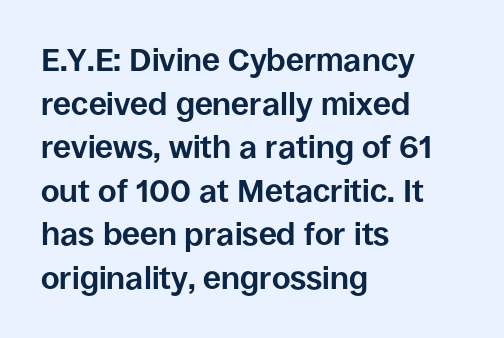
These lines are rendered in a variable-pitch font. A normal amount of white space separates one row of letters from the next. These words are printed bold, with thick strokes throughout. Leftover space on each line is placed entirely after the last word. This sample uses plain, unmodified letter spacing.
